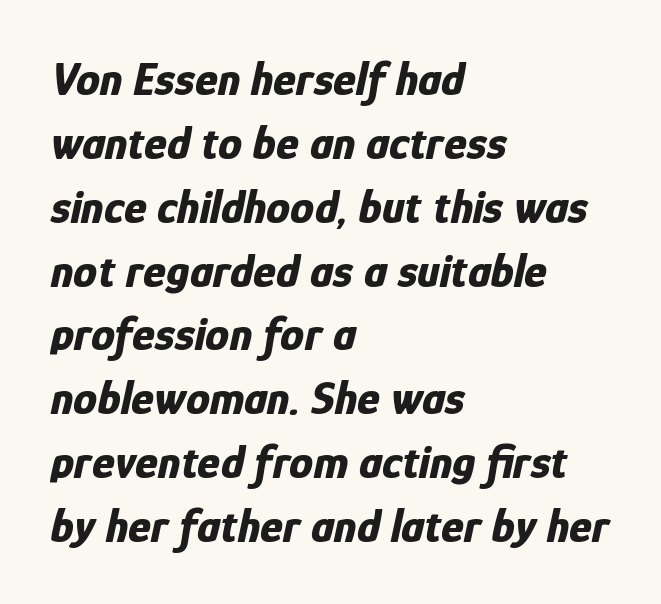
The image shows 48 px bold, condensed type, italic (leaning right); set left-aligned, normal line spacing (1.33x), normal letter spacing, not underlined; low stroke contrast and a medium x-height.
